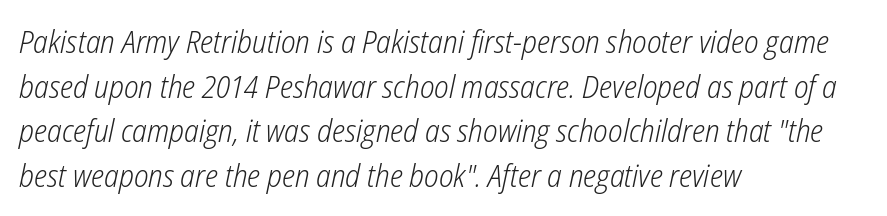
Q: Is the text bold? A: No.
Q: Is the text italic (slanted)? A: Yes, it leans right by about 12 degrees.
Q: Is the text underlined? A: No.
Q: How is the paragraph aligned? A: Left-aligned.
Q: Is the spacing between letters normal or unusually wide? A: Normal.
Q: Is the spacing between lines tight, normal or loose? A: Normal.
Q: Width (condensed, normal, or wide)? A: Condensed.
Q: Stroke contrast? A: Low.
Q: x-height? A: Medium.
Q: Monospaced? A: No.
